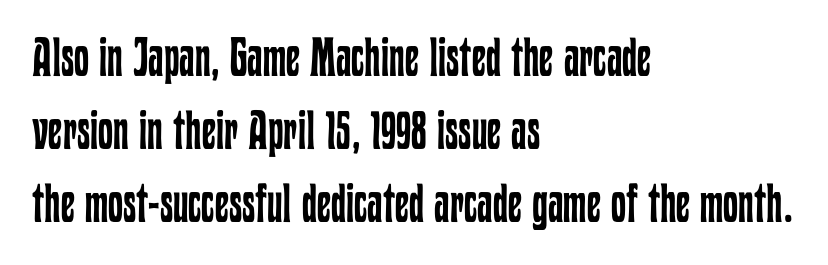
{"italic": "no", "bold": "no", "weight": "regular", "width": "condensed", "stroke_contrast": "low", "x_height": "medium", "monospaced": "no", "underline": "no", "align": "left", "line_spacing": "normal", "line_spacing_ratio": 1.35, "letter_spacing": "normal", "letter_spacing_em": 0.0, "glyph_px": 54}
